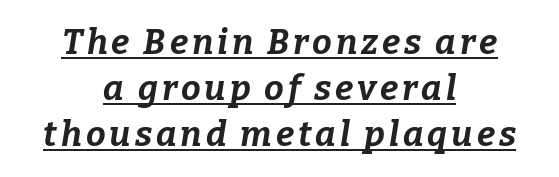
Q: Is the text bold? A: Yes.
Q: Is the text italic (slanted)? A: Yes, it leans right by about 9 degrees.
Q: Is the text underlined? A: Yes.
Q: How is the paragraph aligned? A: Centered.
Q: Is the spacing between lines tight, normal or loose? A: Normal.
Q: Width (condensed, normal, or wide)? A: Normal.
Q: Stroke contrast? A: Low.
Q: x-height? A: Medium.
Q: Monospaced? A: No.
